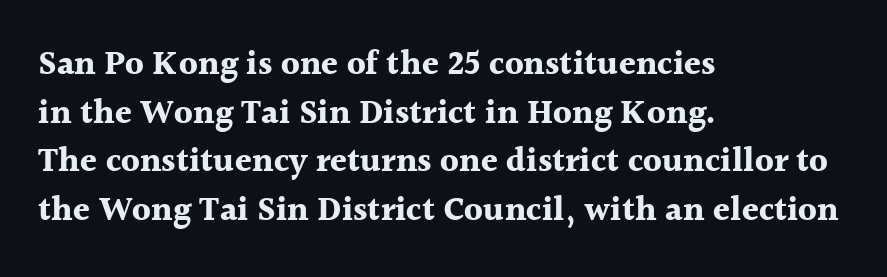
{"serif": "yes", "italic": "no", "bold": "yes", "weight": "bold", "width": "normal", "x_height": "medium", "monospaced": "no", "underline": "no", "align": "left", "line_spacing": "normal", "line_spacing_ratio": 1.43, "letter_spacing": "normal", "letter_spacing_em": 0.0, "glyph_px": 34}
